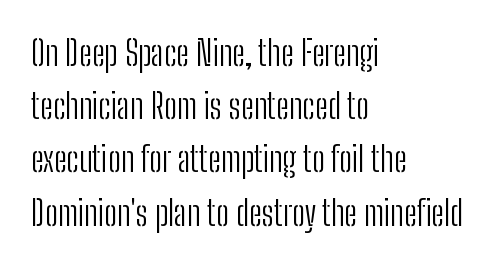
Descenders are the only things crossing below the line. The lettering holds an erect, upright posture throughout. Spacing verdict: proportional, widths tailored to each character. The face used here is a sans, in the tradition of grotesques and geometrics. Vertical stems look standard width or narrower in stroke.
